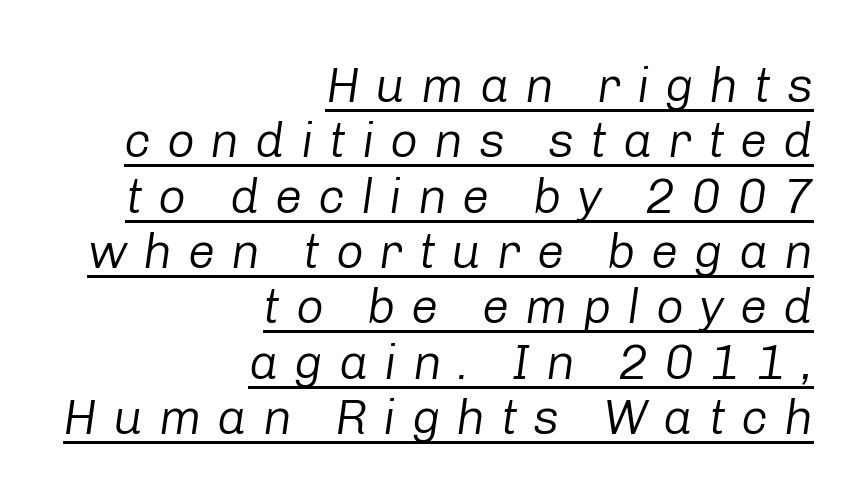
The image shows 49 px regular-weight type, italic (leaning right); set right-aligned, tight line spacing (1.13x), unusually wide letter spacing (+0.32 em), underlined; low stroke contrast and a medium x-height.
